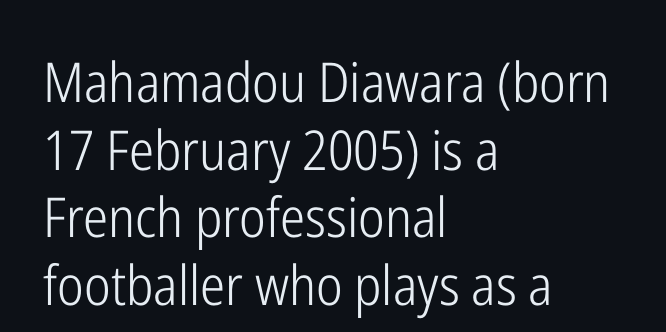
The image shows 55 px light, condensed sans-serif type, upright; set left-aligned, line spacing 1.23x, normal letter spacing, not underlined; low stroke contrast and a medium x-height.
